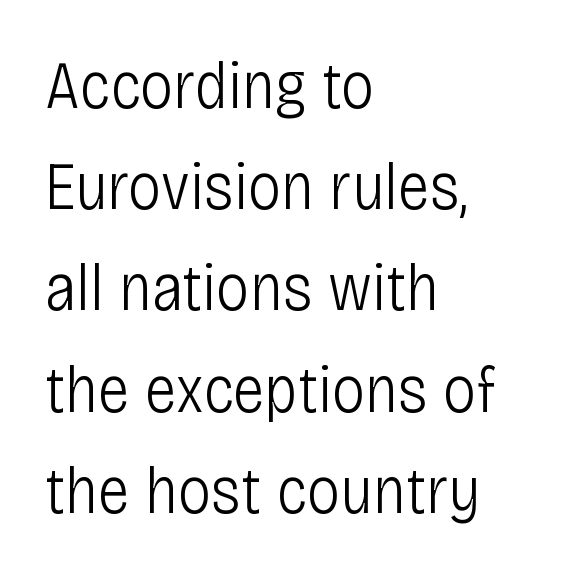
The image shows 67 px light, condensed sans-serif type, upright; set left-aligned, normal line spacing (1.51x), normal letter spacing, not underlined; low stroke contrast and a large x-height.
